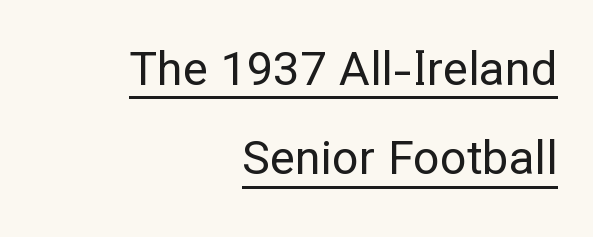
The lettering is marked with a stroke running underneath it. Each stroke keeps to a modest, everyday thickness or less. Leftover space on each line is placed entirely before the opening word. Is this a fixed-width face? No — the glyphs have proportional, varying widths. These lines keep a tight, regular rhythm from letter to letter. These lines are composed in type without serifs.
